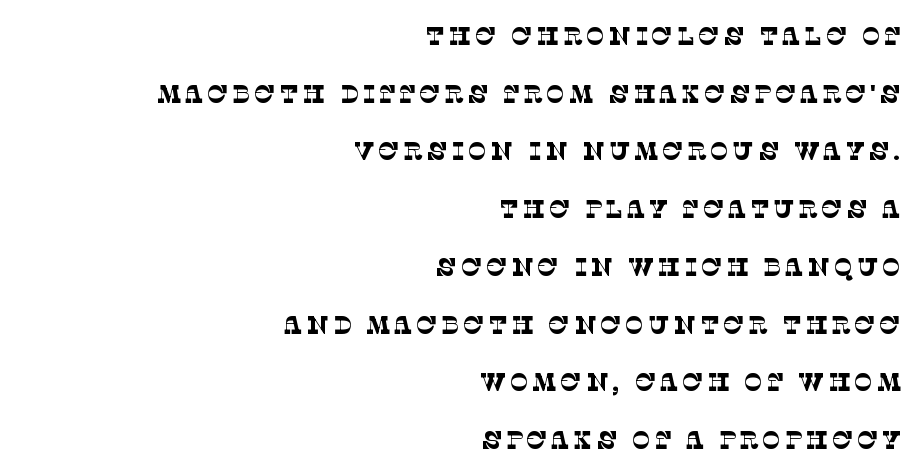
These lines stack with their right ends in a neat column. The designer dialed line spacing up above the default. Plain, unruled lines of type. Letters have the restrained weight of plain body copy at most.
